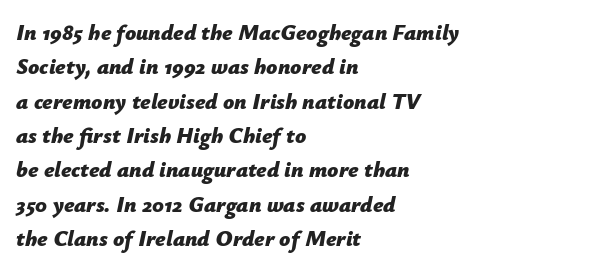
Q: Is the text bold? A: Yes.
Q: Is the text italic (slanted)? A: Yes, it leans right by about 12 degrees.
Q: Is the text underlined? A: No.
Q: How is the paragraph aligned? A: Left-aligned.
Q: Is the spacing between letters normal or unusually wide? A: Normal.
Q: Is the spacing between lines tight, normal or loose? A: Normal.
